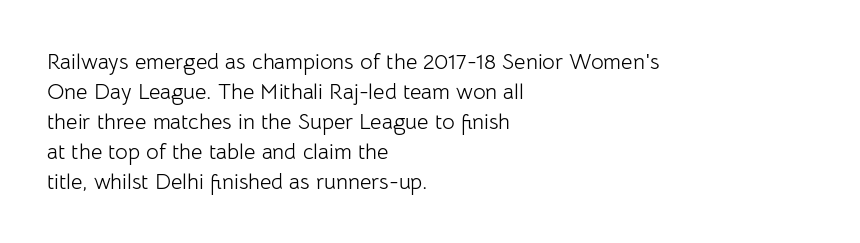
{"italic": "no", "bold": "no", "underline": "no", "align": "left", "line_spacing": "normal", "line_spacing_ratio": 1.36, "letter_spacing": "normal", "letter_spacing_em": 0.0, "glyph_px": 22}
